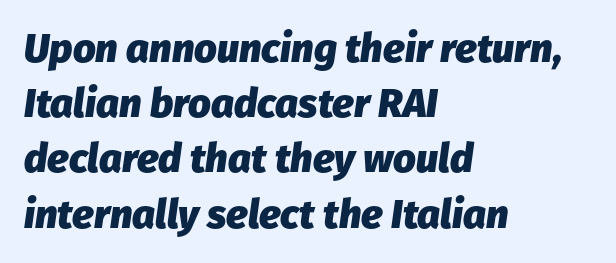
{"italic": "yes", "lean": "right", "slant_degrees": 8, "bold": "yes", "weight": "heavy", "width": "normal", "stroke_contrast": "low", "x_height": "medium", "monospaced": "no", "underline": "no", "align": "left", "line_spacing": "normal", "line_spacing_ratio": 1.38, "letter_spacing": "normal", "letter_spacing_em": 0.0, "glyph_px": 40}
